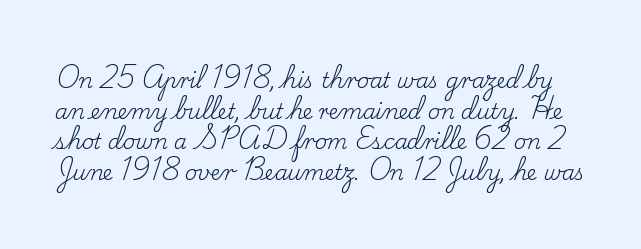
Honestly, the row spacing looks completely unremarkable. Heaviness? Minimal to ordinary, like unemphasized prose. The letters sit at their default tracking, neither squeezed nor spread. Anything drawn beneath the words? Only blank space.
